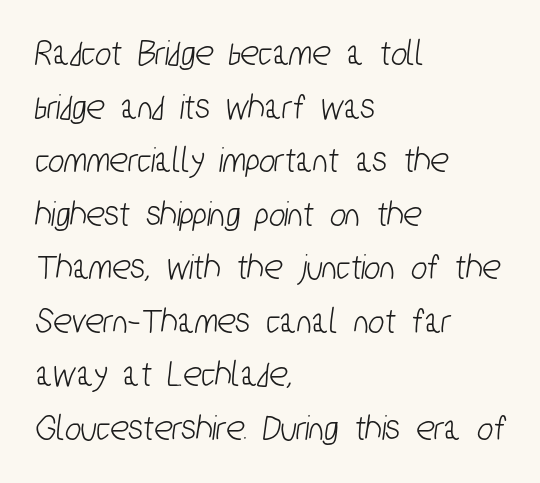
Q: Is the typeface a serif or a sans-serif typeface? A: Sans-serif.
Q: Is the text underlined? A: No.
Q: How is the paragraph aligned? A: Left-aligned.
Q: Is the spacing between letters normal or unusually wide? A: Normal.
Q: Is the spacing between lines tight, normal or loose? A: Normal.
Q: Width (condensed, normal, or wide)? A: Condensed.
Q: Stroke contrast? A: Low.
Q: x-height? A: Medium.
Q: Monospaced? A: No.
